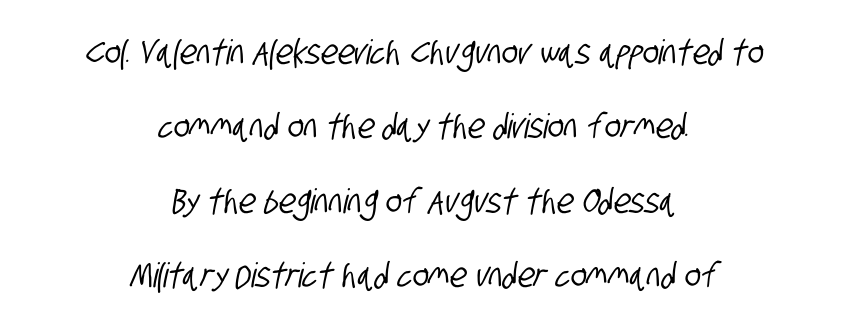
Visually the block forms a symmetrical silhouette, jagged on both flanks. The passage shown stacks its lines with a broad gap. Look at the tracking — it's just the regular setting, nothing added. The rendering uses natural spacing where letterforms have individual widths. Font category for this specimen: sans-serif. The strip under each line holds only bare page.
